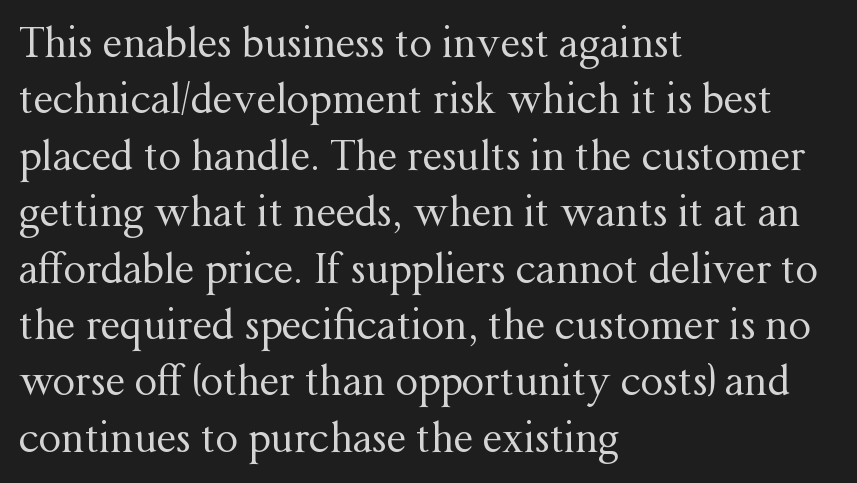
Q: Is the text bold? A: No.
Q: Is the text italic (slanted)? A: No, it is upright.
Q: Is the typeface a serif or a sans-serif typeface? A: Serif.
Q: Is the text underlined? A: No.
Q: How is the paragraph aligned? A: Left-aligned.
Q: Is the spacing between letters normal or unusually wide? A: Normal.
Q: Is the spacing between lines tight, normal or loose? A: Normal.
Q: Width (condensed, normal, or wide)? A: Normal.
Q: Stroke contrast? A: Medium.
Q: x-height? A: Medium.
Q: Monospaced? A: No.
